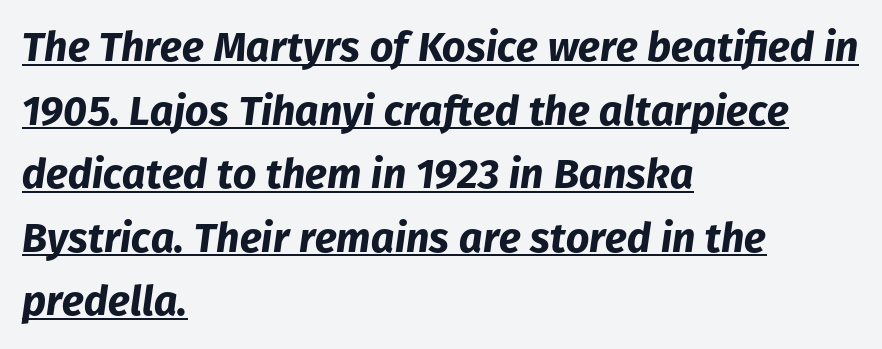
{"italic": "yes", "lean": "right", "slant_degrees": 8, "bold": "yes", "weight": "bold", "width": "normal", "stroke_contrast": "low", "x_height": "medium", "monospaced": "no", "underline": "yes", "align": "left", "line_spacing": "normal", "line_spacing_ratio": 1.55, "letter_spacing": "normal", "letter_spacing_em": 0.0, "glyph_px": 41}
